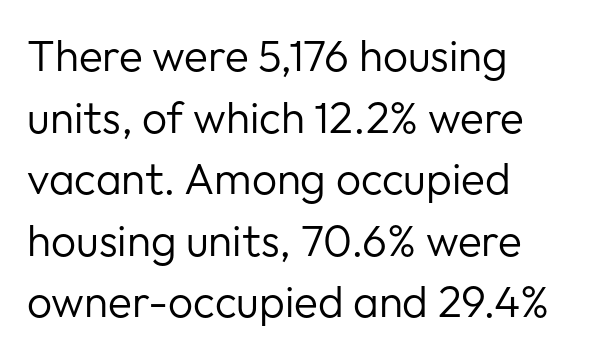
The image shows 44 px regular-weight sans-serif type, upright; set left-aligned, normal line spacing (1.4x), normal letter spacing, not underlined; low stroke contrast and a medium x-height.
